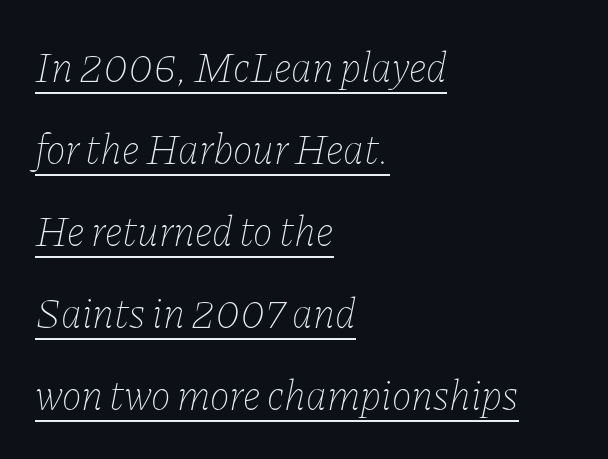
The image shows 42 px thin type, italic (leaning right); set left-aligned, loose line spacing (1.95x), normal letter spacing, underlined; low stroke contrast and a medium x-height.
